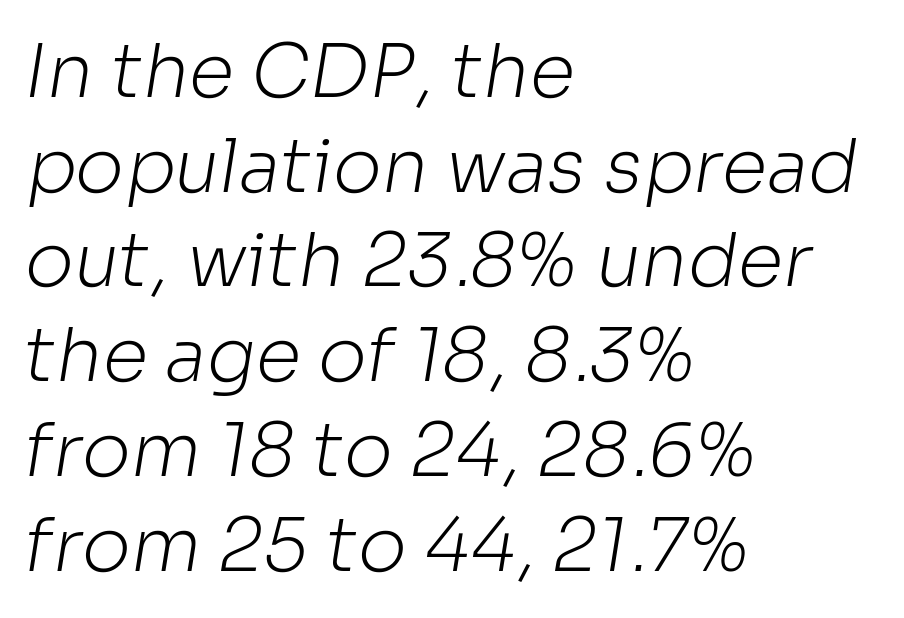
Q: Is the text bold? A: No.
Q: Is the typeface a serif or a sans-serif typeface? A: Sans-serif.
Q: Is the text underlined? A: No.
Q: How is the paragraph aligned? A: Left-aligned.
Q: Is the spacing between letters normal or unusually wide? A: Normal.
Q: Is the spacing between lines tight, normal or loose? A: Normal.
Q: Width (condensed, normal, or wide)? A: Normal.
Q: Stroke contrast? A: Low.
Q: x-height? A: Medium.
Q: Monospaced? A: No.
